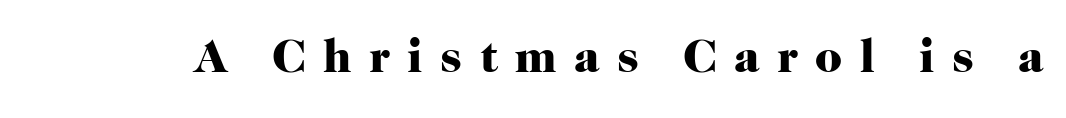
{"serif": "yes", "italic": "no", "bold": "yes", "weight": "heavy", "width": "normal", "stroke_contrast": "high", "x_height": "medium", "monospaced": "no", "underline": "no", "letter_spacing": "wide", "letter_spacing_em": 0.37, "glyph_px": 47}
